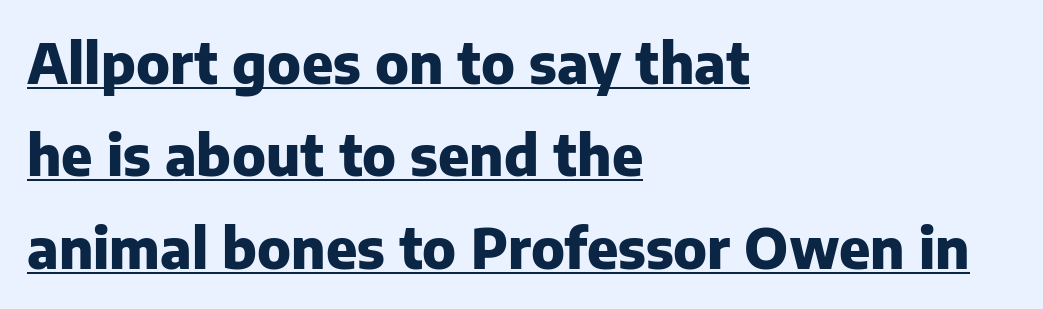
The image shows 55 px heavy sans-serif type, upright; set left-aligned, normal line spacing (1.68x), normal letter spacing, underlined; low stroke contrast and a medium x-height.
